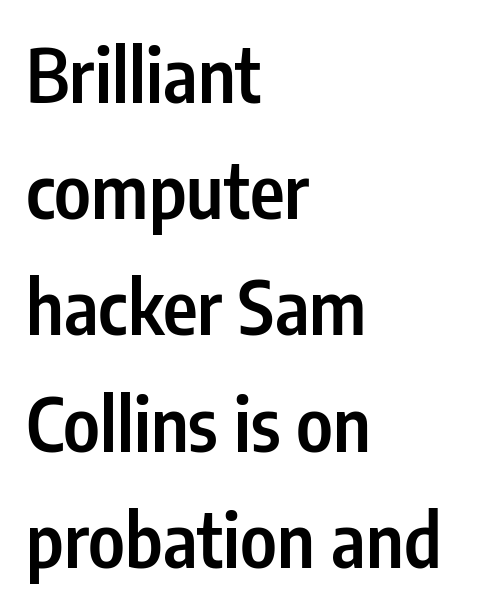
The lines are quadded left. Do the characters align in a grid? No, the font is proportional. Nothing unusual about the tracking: characters are spaced as the font intends. These lines carry some extra weight — a demibold, not a full bold.
